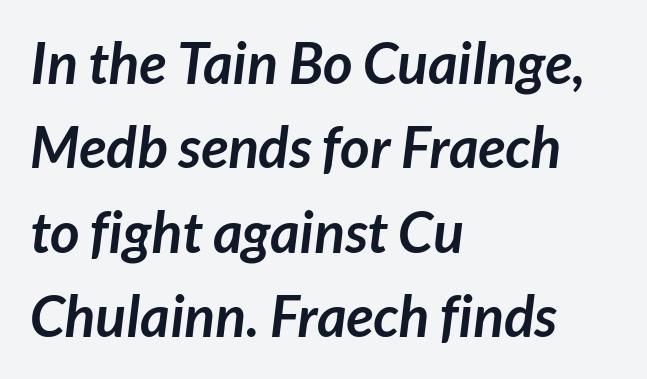
The image shows 57 px semibold sans-serif type; set left-aligned, normal line spacing (1.48x), normal letter spacing, not underlined; low stroke contrast and a medium x-height.
